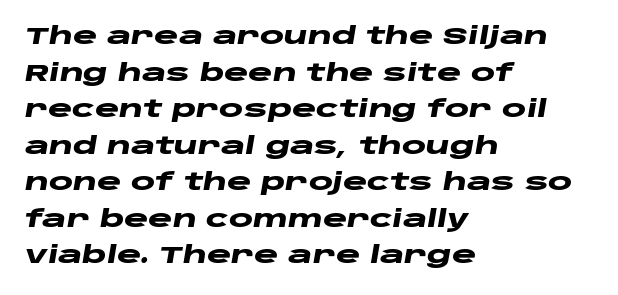
The image shows 23 px bold type, italic (leaning right); set left-aligned, normal line spacing (1.59x), normal letter spacing, not underlined.
